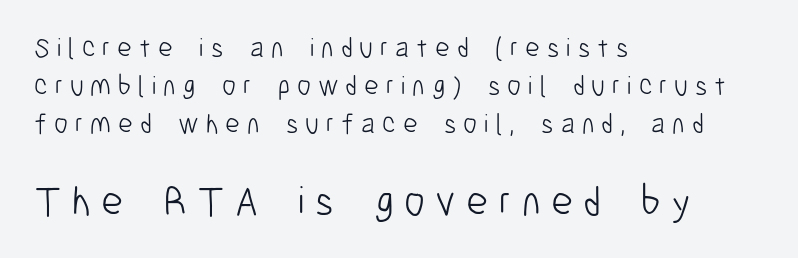
{"serif": "no", "italic": "no", "bold": "no", "weight": "light", "width": "condensed", "stroke_contrast": "low", "x_height": "medium", "monospaced": "no", "underline": "no", "align": "left", "line_spacing": "normal", "line_spacing_ratio": 1.35, "letter_spacing": "wide", "letter_spacing_em": 0.25, "larger_block": "second", "size_ratio": 1.5, "glyph_px": 42}
